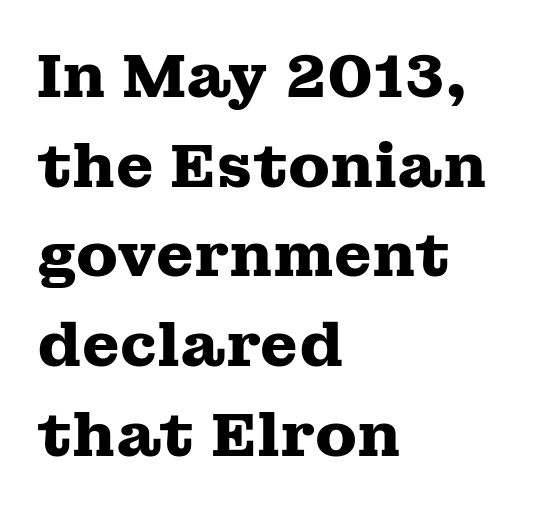
Q: Is the text bold? A: Yes.
Q: Is the text italic (slanted)? A: No, it is upright.
Q: Is the typeface a serif or a sans-serif typeface? A: Serif.
Q: Is the text underlined? A: No.
Q: How is the paragraph aligned? A: Left-aligned.
Q: Is the spacing between letters normal or unusually wide? A: Normal.
Q: Is the spacing between lines tight, normal or loose? A: Normal.
Q: Width (condensed, normal, or wide)? A: Wide.
Q: Stroke contrast? A: Medium.
Q: x-height? A: Medium.
Q: Monospaced? A: No.
